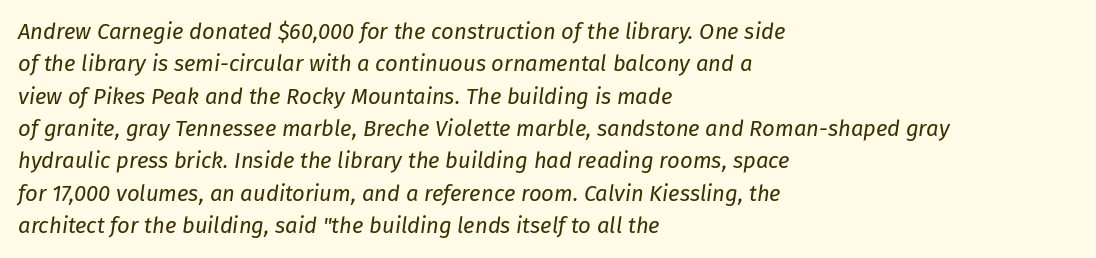
Q: Is the text bold? A: No.
Q: Is the text italic (slanted)? A: Yes, it leans right by about 8 degrees.
Q: Is the text underlined? A: No.
Q: How is the paragraph aligned? A: Left-aligned.
Q: Is the spacing between letters normal or unusually wide? A: Normal.
Q: Is the spacing between lines tight, normal or loose? A: Normal.
